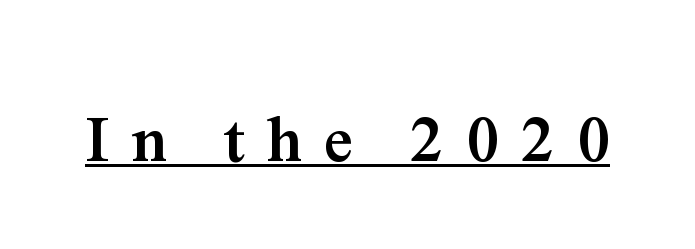
{"serif": "yes", "italic": "no", "bold": "yes", "weight": "semibold", "width": "normal", "stroke_contrast": "medium", "x_height": "medium", "monospaced": "no", "underline": "yes", "letter_spacing": "wide", "letter_spacing_em": 0.35, "glyph_px": 65}
